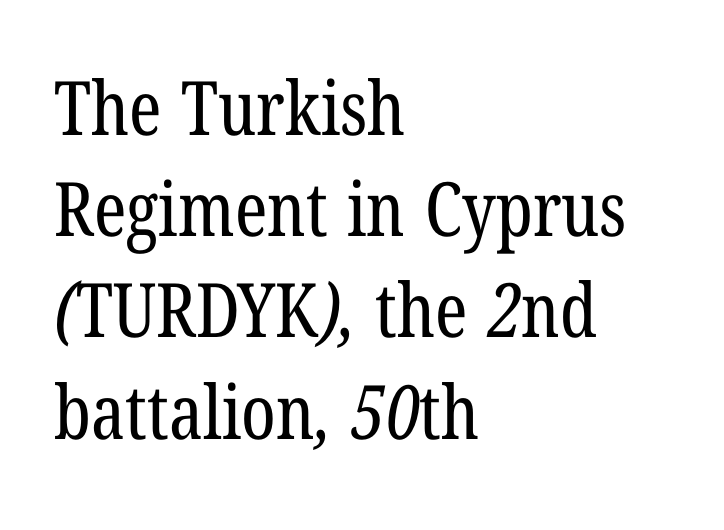
{"serif": "yes", "bold": "no", "weight": "regular", "width": "condensed", "stroke_contrast": "low", "x_height": "medium", "monospaced": "no", "underline": "no", "align": "left", "line_spacing": "normal", "line_spacing_ratio": 1.35, "letter_spacing": "normal", "letter_spacing_em": 0.0, "glyph_px": 75}
